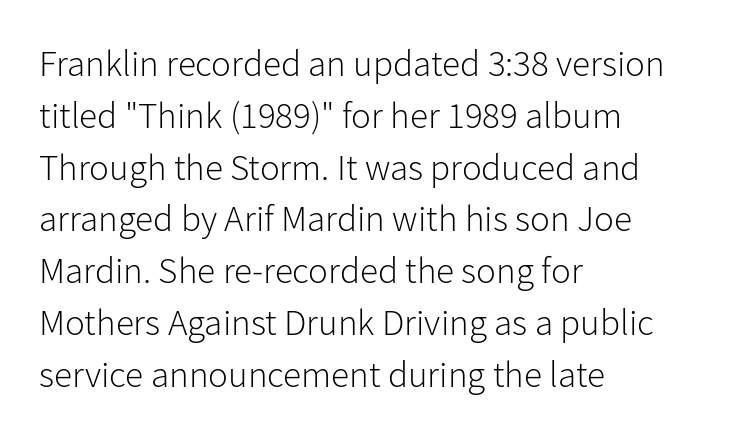
Q: Is the text bold? A: No.
Q: Is the text italic (slanted)? A: No, it is upright.
Q: Is the typeface a serif or a sans-serif typeface? A: Sans-serif.
Q: Is the text underlined? A: No.
Q: How is the paragraph aligned? A: Left-aligned.
Q: Is the spacing between letters normal or unusually wide? A: Normal.
Q: Is the spacing between lines tight, normal or loose? A: Normal.
Q: Width (condensed, normal, or wide)? A: Normal.
Q: Stroke contrast? A: Low.
Q: x-height? A: Medium.
Q: Monospaced? A: No.
